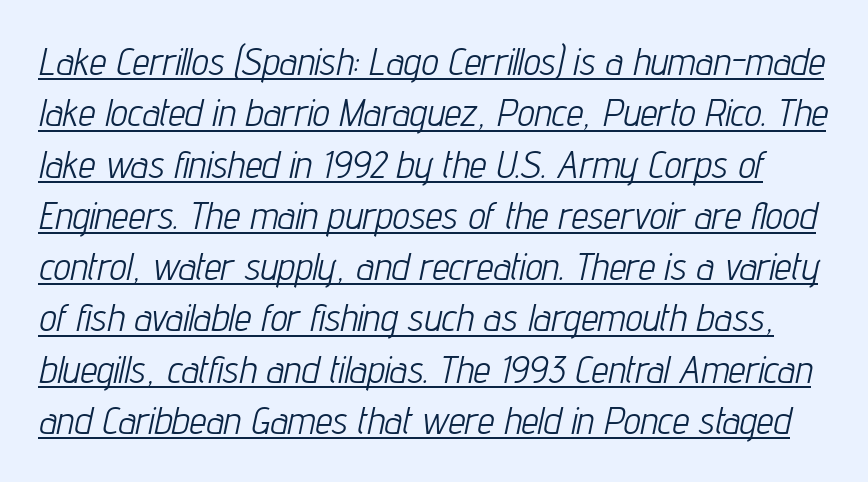
The words here are underlined. No chunkiness to these letters — they're not bold. The rendering applies a slant to the glyphs. The passage shown stacks its lines at a standard gap. Looks like regular typesetting: each glyph gets only the width it needs.
